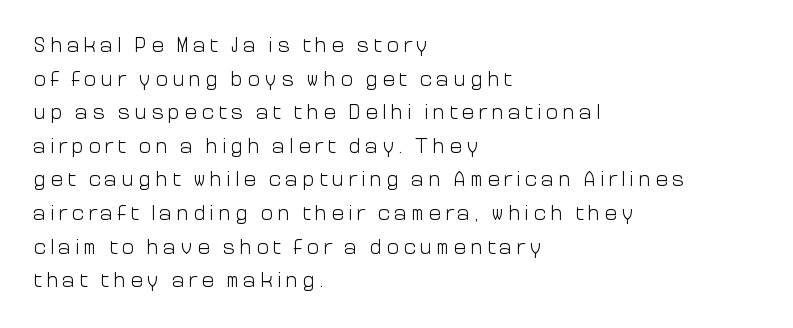
The image shows 21 px text type, upright; set left-aligned, normal line spacing (1.6x), unusually wide letter spacing (+0.2 em), not underlined.
